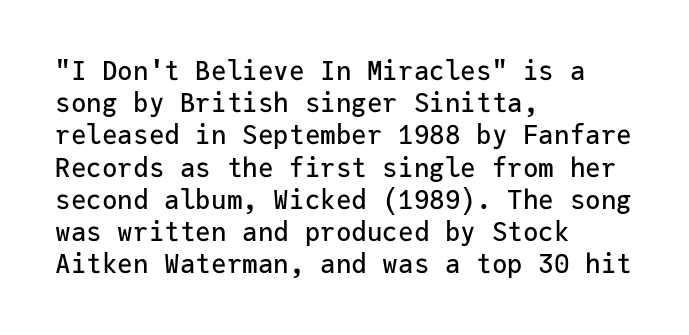
Q: Is the text italic (slanted)? A: No, it is upright.
Q: Is the text underlined? A: No.
Q: How is the paragraph aligned? A: Left-aligned.
Q: Is the spacing between letters normal or unusually wide? A: Normal.
